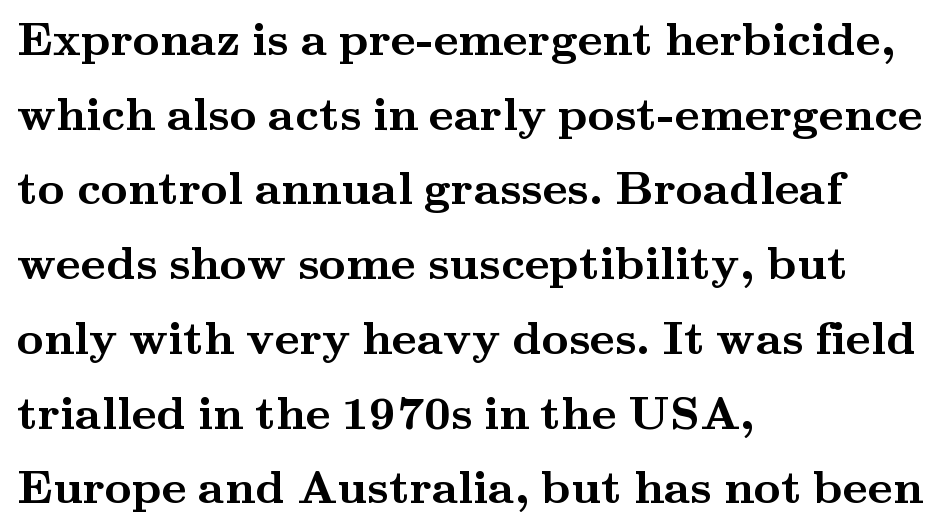
The image shows 47 px semibold, wide serif type, upright; set left-aligned, normal line spacing (1.59x), normal letter spacing, not underlined; medium stroke contrast and a small x-height.
